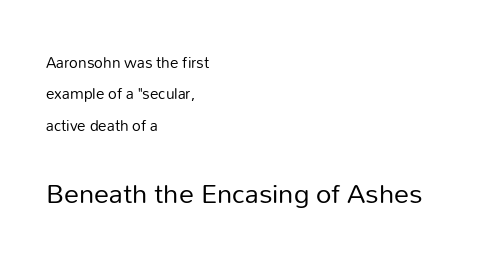
Q: Is the text bold? A: No.
Q: Is the text italic (slanted)? A: No, it is upright.
Q: Is the typeface a serif or a sans-serif typeface? A: Sans-serif.
Q: Is the text underlined? A: No.
Q: How is the paragraph aligned? A: Left-aligned.
Q: Is the spacing between letters normal or unusually wide? A: Normal.
Q: Which block of text is set in a larger size, the first (top) or the second (bottom)? A: The second (bottom) one.
Q: Width (condensed, normal, or wide)? A: Normal.
Q: Stroke contrast? A: Low.
Q: x-height? A: Medium.
Q: Monospaced? A: No.
